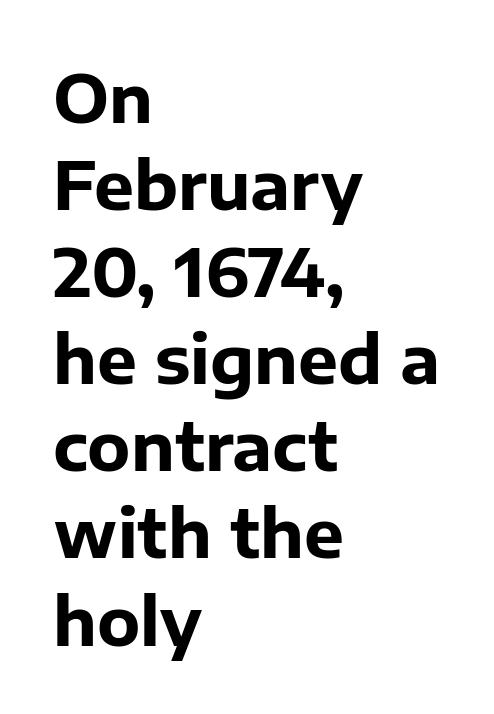
Does the weight exceed regular? Yes, all the way to bold. Posture: vertical. Nobody touched the tracking dial on this one. The font family rendered here belongs to the sans-serif group. Short and long lines alike share a common starting point at left. The face used here is proportionally spaced, like ordinary book or web type.
